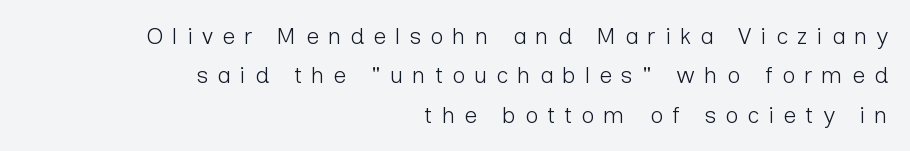
Q: Is the text bold? A: No.
Q: Is the text italic (slanted)? A: No, it is upright.
Q: Is the text underlined? A: No.
Q: How is the paragraph aligned? A: Right-aligned.
Q: Is the spacing between letters normal or unusually wide? A: Unusually wide.
